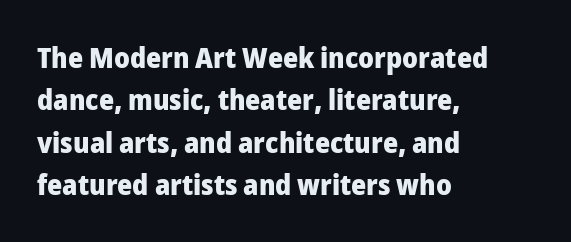
Words appear dense and cohesive because spacing is normal. Is this a sans? Yes — the strokes have no serifs. Every character sits straight up, as roman type does. These lines are set flush left with a ragged right edge. Notice how descenders clear the ascenders below comfortably — that's standard leading.
